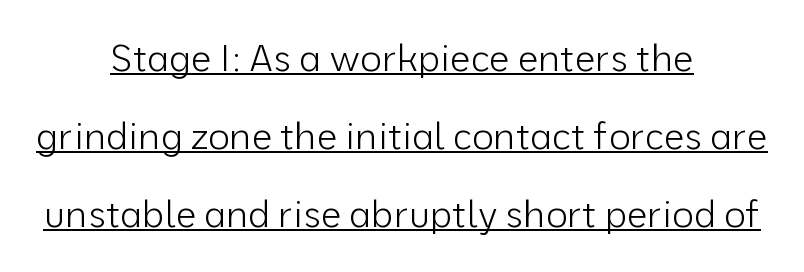
Proportional: the letters do not fall into vertical columns. In terms of posture, this sample is upright. The vertical gap from one line to the next is large. Beneath each row of characters lies a ruled line.
